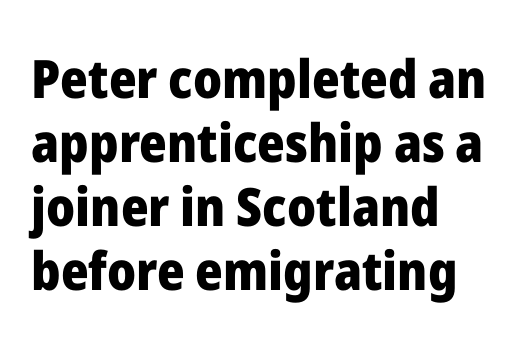
{"serif": "no", "italic": "no", "bold": "yes", "weight": "heavy", "width": "normal", "stroke_contrast": "low", "x_height": "medium", "monospaced": "no", "underline": "no", "align": "left", "line_spacing_ratio": 1.21, "letter_spacing": "normal", "letter_spacing_em": 0.0, "glyph_px": 53}
